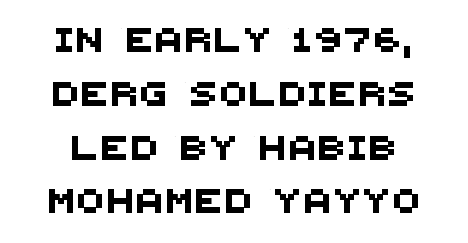
Q: Is the text underlined? A: No.
Q: How is the paragraph aligned? A: Centered.
Q: Is the spacing between lines tight, normal or loose? A: Loose.
